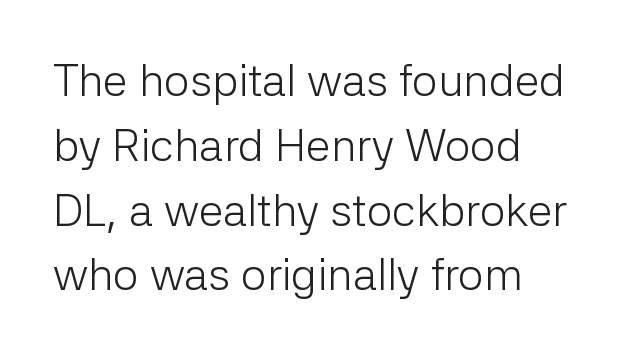
Alignment: flush left. In terms of letterspacing, this is plain default setting. Letterform terminals end flat and unadorned throughout the passage. In terms of posture, this sample is upright.
